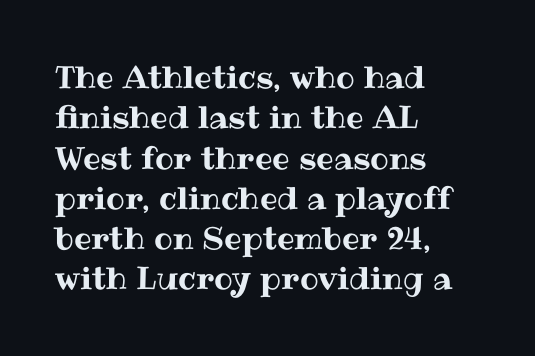
Q: Is the text italic (slanted)? A: No, it is upright.
Q: Is the text underlined? A: No.
Q: How is the paragraph aligned? A: Left-aligned.
Q: Is the spacing between letters normal or unusually wide? A: Normal.
Q: Is the spacing between lines tight, normal or loose? A: Normal.
Q: Width (condensed, normal, or wide)? A: Normal.
Q: Stroke contrast? A: Medium.
Q: x-height? A: Medium.
Q: Monospaced? A: No.
